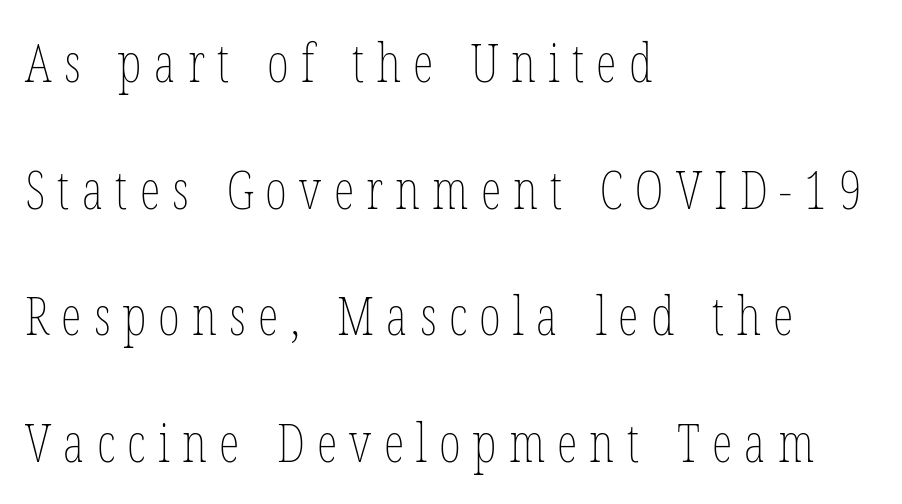
{"italic": "no", "bold": "no", "weight": "thin", "width": "condensed", "stroke_contrast": "low", "x_height": "medium", "monospaced": "no", "underline": "no", "align": "left", "line_spacing": "loose", "line_spacing_ratio": 2.39, "letter_spacing": "wide", "letter_spacing_em": 0.23, "glyph_px": 53}
